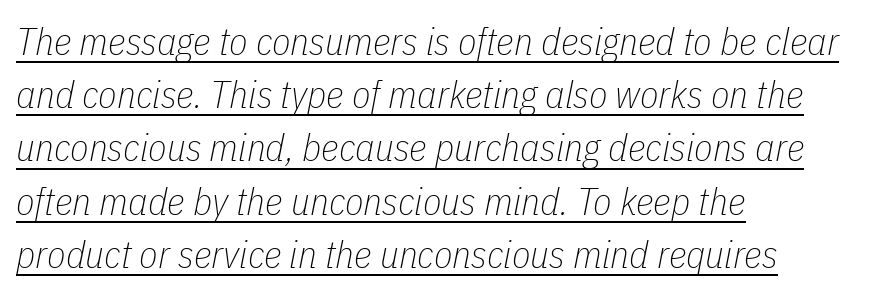
Q: Is the text bold? A: No.
Q: Is the text italic (slanted)? A: Yes, it leans right by about 11 degrees.
Q: Is the text underlined? A: Yes.
Q: How is the paragraph aligned? A: Left-aligned.
Q: Is the spacing between letters normal or unusually wide? A: Normal.
Q: Is the spacing between lines tight, normal or loose? A: Normal.
Q: Width (condensed, normal, or wide)? A: Condensed.
Q: Stroke contrast? A: Low.
Q: x-height? A: Medium.
Q: Monospaced? A: No.
